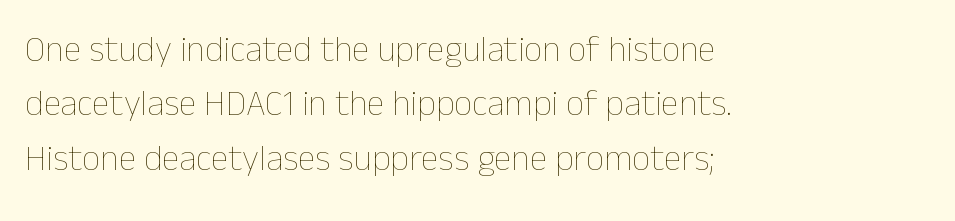
Stroke mass is kept to a normal reading level or below. The passage is arranged the way most books set body copy — flush left. The letters stand upright; this is a roman face. The area under the type is left untouched. This sample has the flowing, uneven cadence of proportional lettering.
